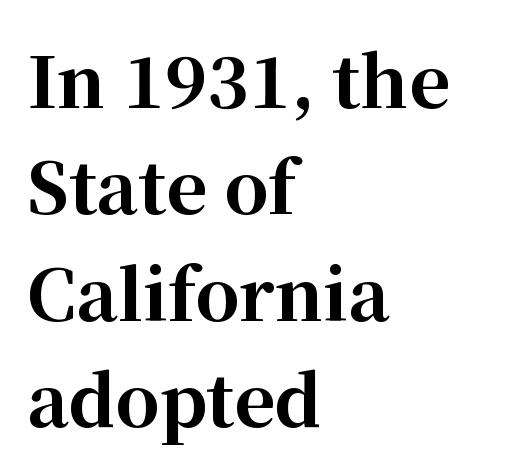
Bare-footed words on every line. Spacing verdict: proportional, widths tailored to each character. Font category for this specimen: serif. Quick note: interline space is typical.
